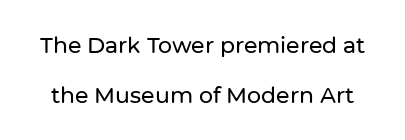
{"italic": "no", "underline": "no", "line_spacing": "loose", "line_spacing_ratio": 2.27, "letter_spacing": "normal", "letter_spacing_em": 0.0, "glyph_px": 22}
